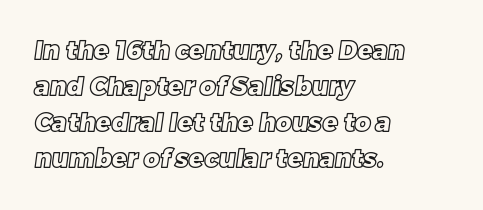
The image shows 25 px text type; set left-aligned, normal line spacing (1.44x), normal letter spacing, not underlined.
